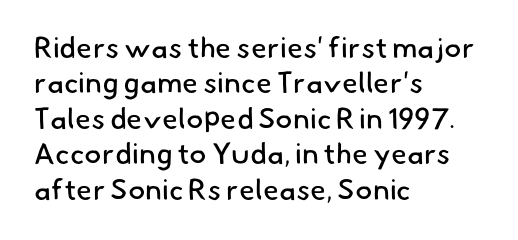
Q: Is the text bold? A: No.
Q: Is the typeface a serif or a sans-serif typeface? A: Sans-serif.
Q: Is the text underlined? A: No.
Q: How is the paragraph aligned? A: Left-aligned.
Q: Is the spacing between letters normal or unusually wide? A: Normal.
Q: Width (condensed, normal, or wide)? A: Normal.
Q: Stroke contrast? A: Low.
Q: x-height? A: Small.
Q: Monospaced? A: No.
